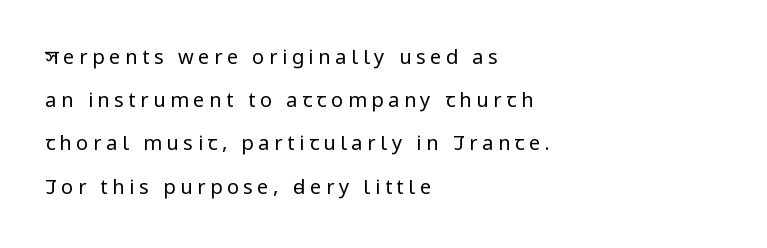
The image shows 20 px text type, upright; set left-aligned, loose line spacing (2.16x), unusually wide letter spacing (+0.23 em), not underlined.
